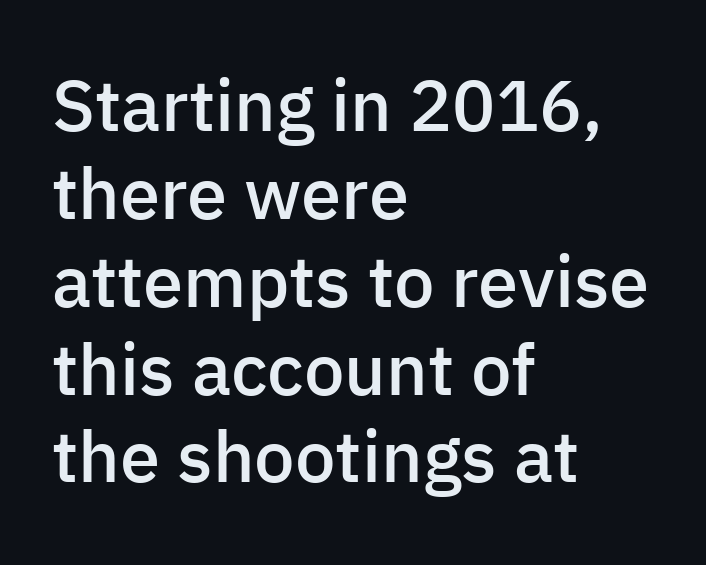
Q: Is the text bold? A: Semi-bold.
Q: Is the text italic (slanted)? A: No, it is upright.
Q: Is the typeface a serif or a sans-serif typeface? A: Sans-serif.
Q: Is the text underlined? A: No.
Q: How is the paragraph aligned? A: Left-aligned.
Q: Is the spacing between letters normal or unusually wide? A: Normal.
Q: Width (condensed, normal, or wide)? A: Normal.
Q: Stroke contrast? A: Low.
Q: x-height? A: Medium.
Q: Monospaced? A: No.
